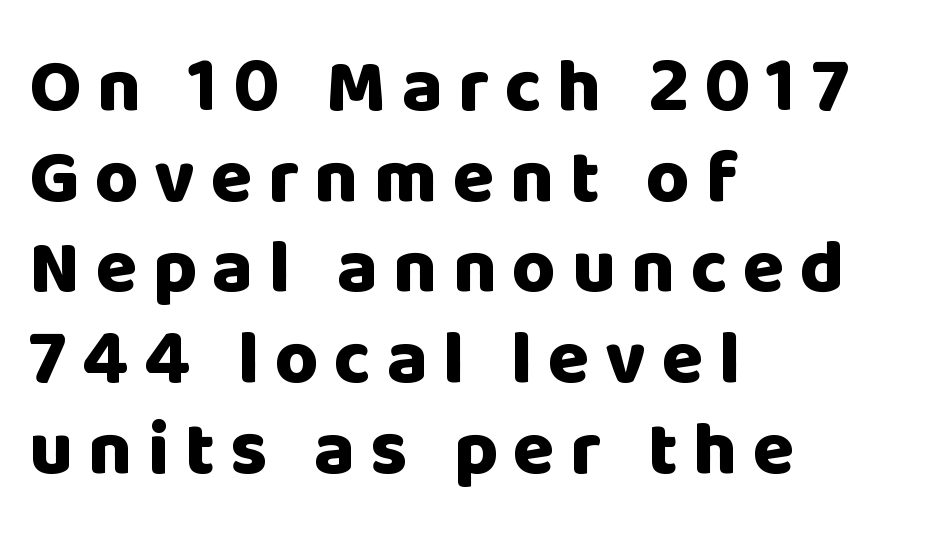
Q: Is the text bold? A: Yes.
Q: Is the text italic (slanted)? A: No, it is upright.
Q: Is the typeface a serif or a sans-serif typeface? A: Sans-serif.
Q: Is the text underlined? A: No.
Q: How is the paragraph aligned? A: Left-aligned.
Q: Is the spacing between letters normal or unusually wide? A: Unusually wide.
Q: Width (condensed, normal, or wide)? A: Normal.
Q: Stroke contrast? A: Low.
Q: x-height? A: Large.
Q: Monospaced? A: No.
